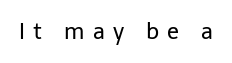
{"italic": "no", "bold": "no", "underline": "no", "letter_spacing": "wide", "letter_spacing_em": 0.37, "glyph_px": 22}
